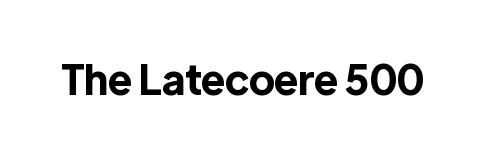
Q: Is the text bold? A: Yes.
Q: Is the text italic (slanted)? A: No, it is upright.
Q: Is the typeface a serif or a sans-serif typeface? A: Sans-serif.
Q: Is the text underlined? A: No.
Q: Is the spacing between letters normal or unusually wide? A: Normal.
Q: Width (condensed, normal, or wide)? A: Normal.
Q: x-height? A: Medium.
Q: Monospaced? A: No.
